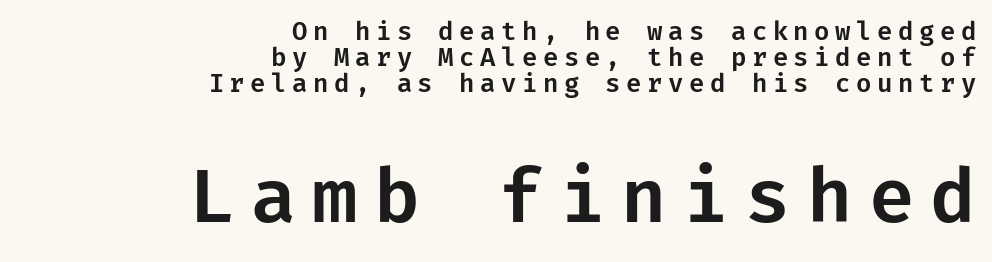
Q: Is the text italic (slanted)? A: No, it is upright.
Q: Is the typeface a serif or a sans-serif typeface? A: Sans-serif.
Q: Is the text underlined? A: No.
Q: How is the paragraph aligned? A: Right-aligned.
Q: Is the spacing between letters normal or unusually wide? A: Unusually wide.
Q: Is the spacing between lines tight, normal or loose? A: Tight.
Q: Which block of text is set in a larger size, the first (top) or the second (bottom)? A: The second (bottom) one.
Q: Width (condensed, normal, or wide)? A: Normal.
Q: Stroke contrast? A: Low.
Q: x-height? A: Medium.
